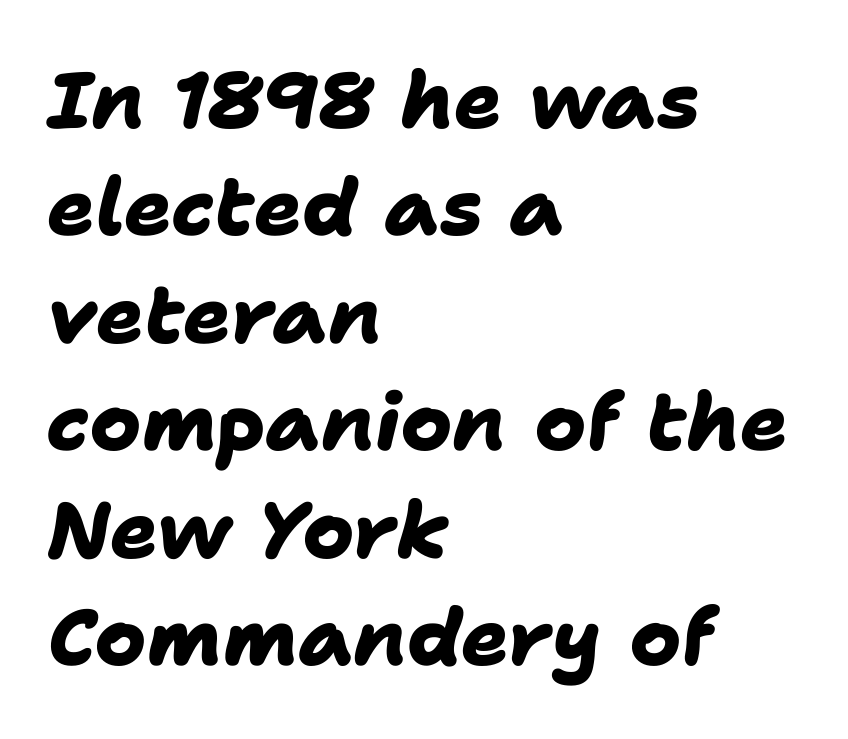
{"serif": "no", "bold": "yes", "weight": "heavy", "width": "normal", "stroke_contrast": "low", "x_height": "medium", "monospaced": "no", "underline": "no", "align": "left", "line_spacing": "normal", "line_spacing_ratio": 1.36, "letter_spacing": "normal", "letter_spacing_em": 0.0, "glyph_px": 79}
